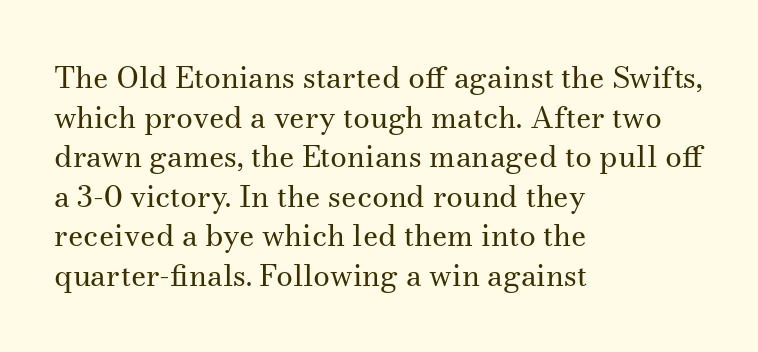
{"serif": "yes", "italic": "no", "bold": "no", "weight": "regular", "width": "normal", "stroke_contrast": "medium", "x_height": "small", "monospaced": "no", "underline": "no", "align": "left", "line_spacing": "normal", "line_spacing_ratio": 1.32, "letter_spacing": "normal", "letter_spacing_em": 0.0, "glyph_px": 30}
